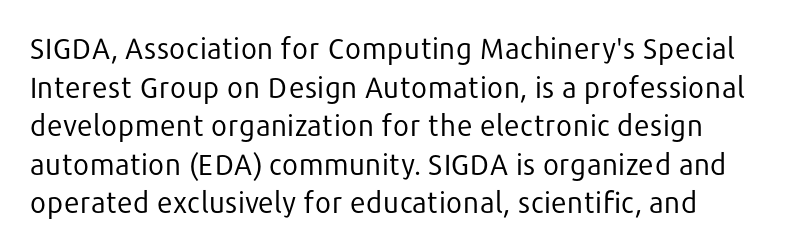
Q: Is the text bold? A: No.
Q: Is the text italic (slanted)? A: No, it is upright.
Q: Is the typeface a serif or a sans-serif typeface? A: Sans-serif.
Q: Is the text underlined? A: No.
Q: Is the spacing between letters normal or unusually wide? A: Normal.
Q: Is the spacing between lines tight, normal or loose? A: Normal.
Q: Width (condensed, normal, or wide)? A: Normal.
Q: Stroke contrast? A: Low.
Q: x-height? A: Medium.
Q: Monospaced? A: No.
